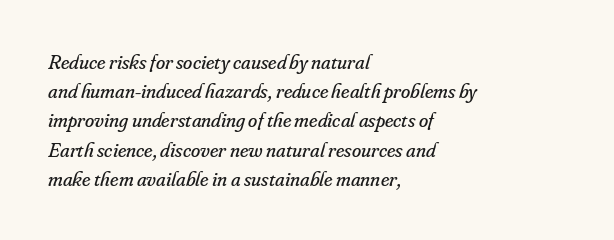
These lines sit exactly where default settings would place them. Short and long lines alike share a common starting point at left. This is not heavy type; no bold has been used. Letters rest on an invisible, unmarked baseline. Looking at the ascenders, they clearly lean.
